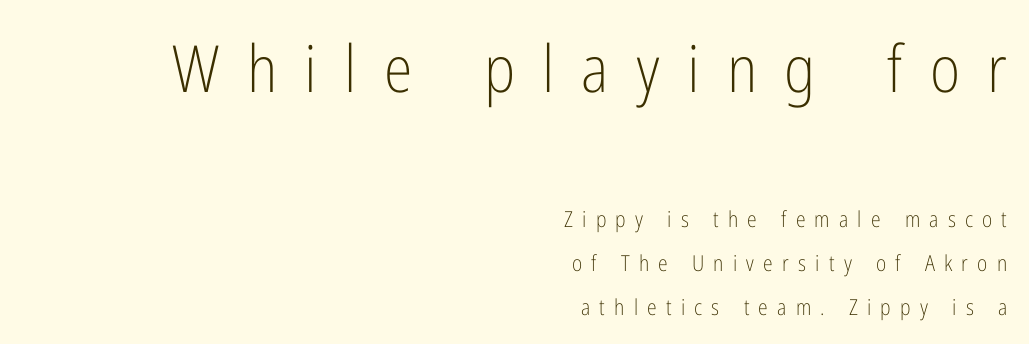
{"serif": "no", "italic": "no", "bold": "no", "weight": "light", "width": "condensed", "stroke_contrast": "low", "x_height": "medium", "monospaced": "no", "underline": "no", "align": "right", "line_spacing": "loose", "line_spacing_ratio": 1.99, "letter_spacing": "wide", "letter_spacing_em": 0.42, "larger_block": "first", "size_ratio": 2.95, "glyph_px": 65}
